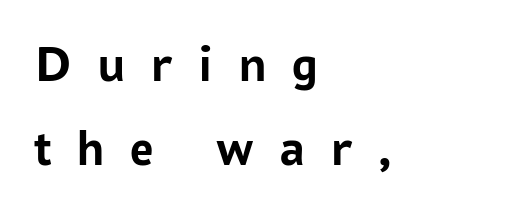
The sample has been set heavy, in full bold. These lines sit exactly where default settings would place them. The lines are quadded left. These lines are rendered in a variable-pitch font.
